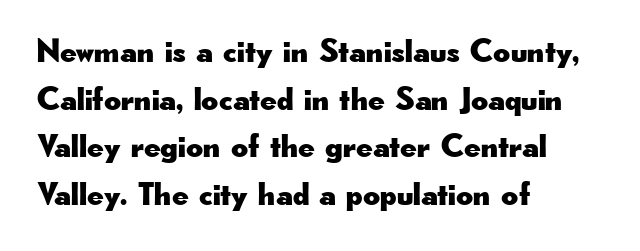
The image shows 33 px wide sans-serif type, upright; set left-aligned, normal line spacing (1.44x), normal letter spacing, not underlined; low stroke contrast and a small x-height.
